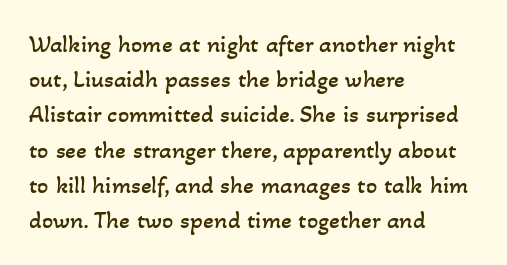
{"bold": "no", "underline": "no", "align": "left", "line_spacing": "normal", "line_spacing_ratio": 1.41, "letter_spacing": "normal", "letter_spacing_em": 0.0, "glyph_px": 25}
